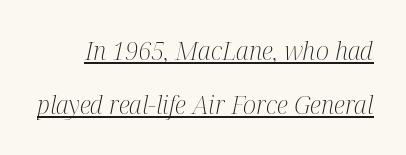
{"italic": "yes", "lean": "right", "slant_degrees": 12, "bold": "no", "underline": "yes", "line_spacing": "loose", "line_spacing_ratio": 2.16, "letter_spacing": "normal", "letter_spacing_em": 0.0, "glyph_px": 25}
